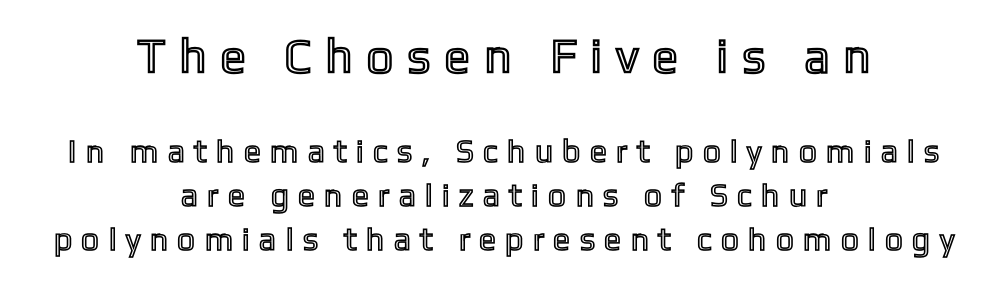
Every row of glyphs is offset so its center matches the block's center. Check the space under the baseline: it is left empty. Words appear elongated and porous because spacing is wide. The typography opts for an upright posture over an oblique one. The rendering uses natural spacing where letterforms have individual widths.
